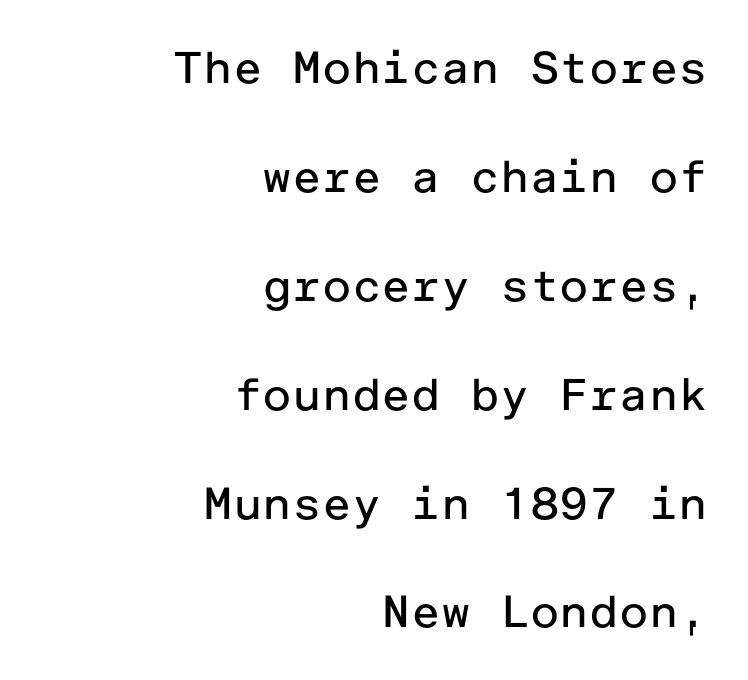
The image shows 45 px regular-weight sans-serif type, upright; set right-aligned, loose line spacing (2.42x), normal letter spacing, not underlined; low stroke contrast and a medium x-height.
